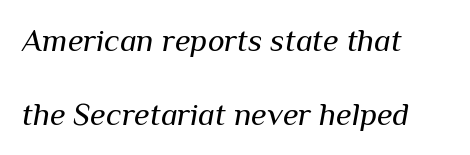
{"italic": "yes", "lean": "right", "slant_degrees": 10, "bold": "no", "weight": "regular", "width": "normal", "stroke_contrast": "medium", "x_height": "medium", "monospaced": "no", "underline": "no", "align": "left", "line_spacing": "loose", "line_spacing_ratio": 2.31, "letter_spacing": "normal", "letter_spacing_em": 0.0, "glyph_px": 32}
